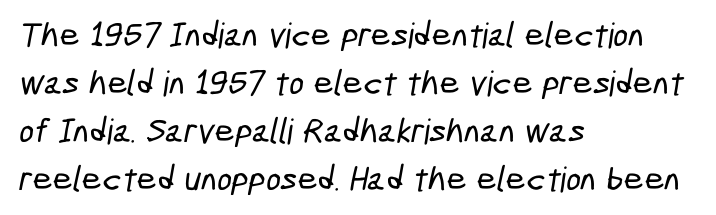
Q: Is the typeface a serif or a sans-serif typeface? A: Sans-serif.
Q: Is the text underlined? A: No.
Q: How is the paragraph aligned? A: Left-aligned.
Q: Is the spacing between letters normal or unusually wide? A: Normal.
Q: Is the spacing between lines tight, normal or loose? A: Normal.
Q: Width (condensed, normal, or wide)? A: Condensed.
Q: Stroke contrast? A: Low.
Q: x-height? A: Medium.
Q: Monospaced? A: No.
